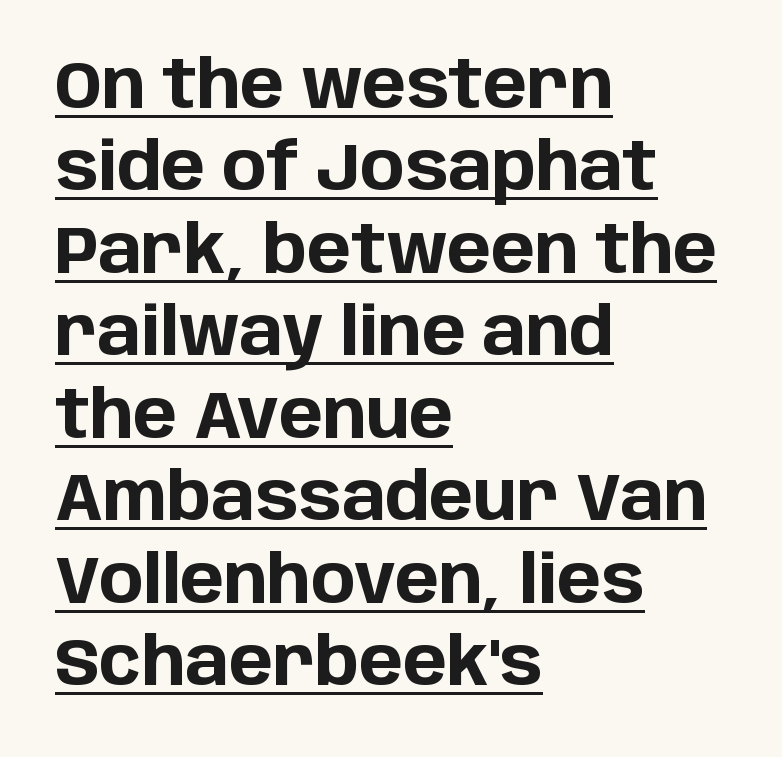
Q: Is the text bold? A: Yes.
Q: Is the text italic (slanted)? A: No, it is upright.
Q: Is the typeface a serif or a sans-serif typeface? A: Sans-serif.
Q: Is the text underlined? A: Yes.
Q: How is the paragraph aligned? A: Left-aligned.
Q: Is the spacing between letters normal or unusually wide? A: Normal.
Q: Is the spacing between lines tight, normal or loose? A: Normal.
Q: Width (condensed, normal, or wide)? A: Normal.
Q: Stroke contrast? A: Low.
Q: x-height? A: Large.
Q: Monospaced? A: No.
